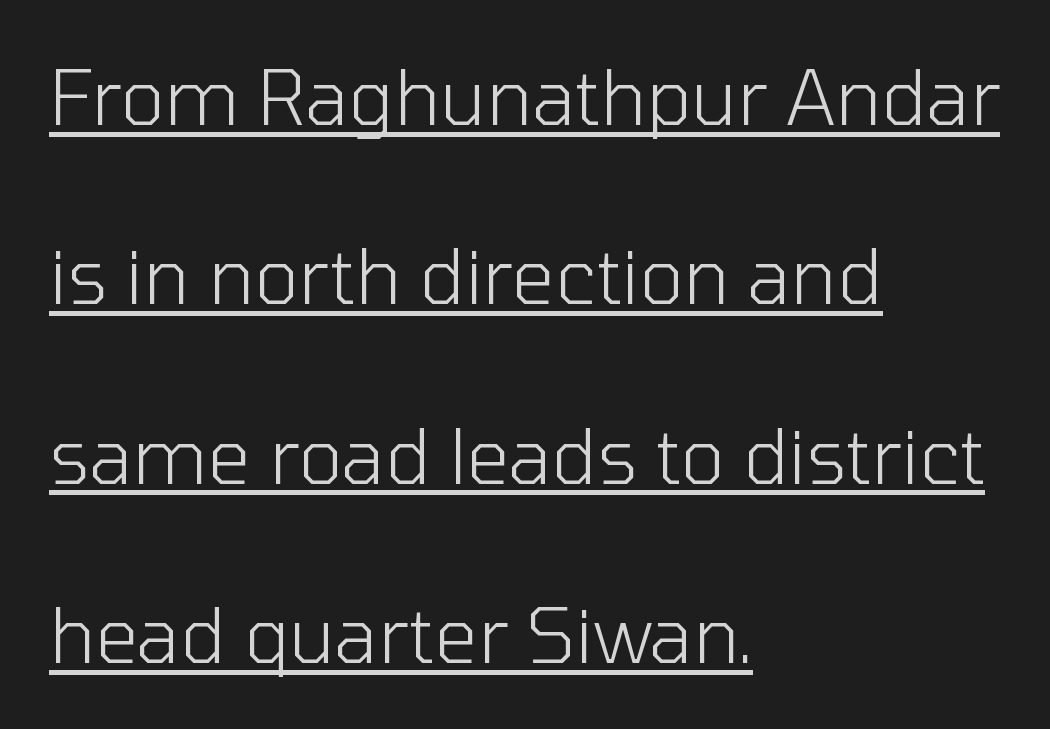
{"serif": "no", "italic": "no", "bold": "no", "weight": "light", "width": "normal", "stroke_contrast": "low", "x_height": "medium", "monospaced": "no", "underline": "yes", "align": "left", "line_spacing": "loose", "line_spacing_ratio": 2.36, "letter_spacing": "normal", "letter_spacing_em": 0.0, "glyph_px": 76}
